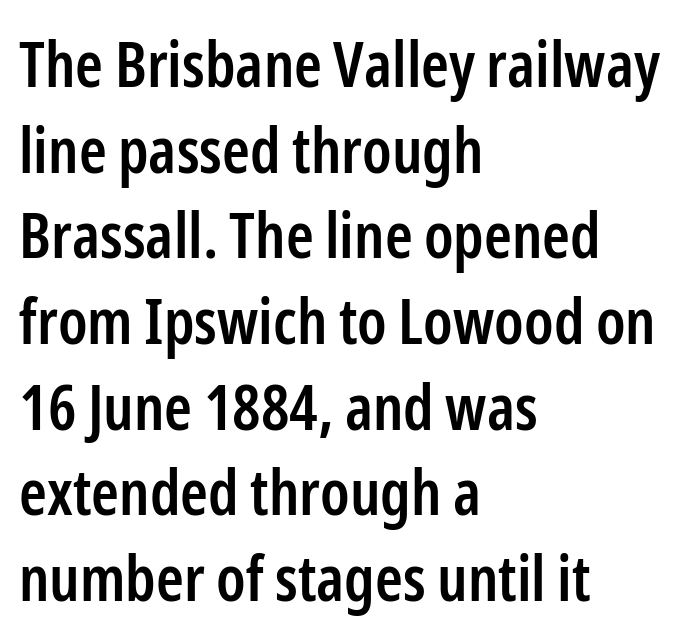
{"serif": "no", "italic": "no", "bold": "semi", "weight": "semibold", "width": "condensed", "stroke_contrast": "low", "x_height": "medium", "monospaced": "no", "underline": "no", "align": "left", "line_spacing": "normal", "line_spacing_ratio": 1.36, "letter_spacing": "normal", "letter_spacing_em": 0.0, "glyph_px": 63}
